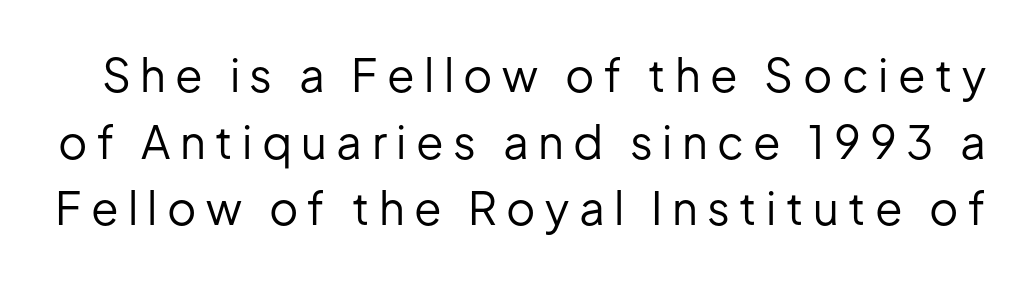
{"serif": "no", "italic": "no", "bold": "no", "weight": "regular", "width": "normal", "stroke_contrast": "low", "x_height": "medium", "monospaced": "no", "underline": "no", "line_spacing": "normal", "line_spacing_ratio": 1.48, "letter_spacing": "wide", "letter_spacing_em": 0.21, "glyph_px": 45}
